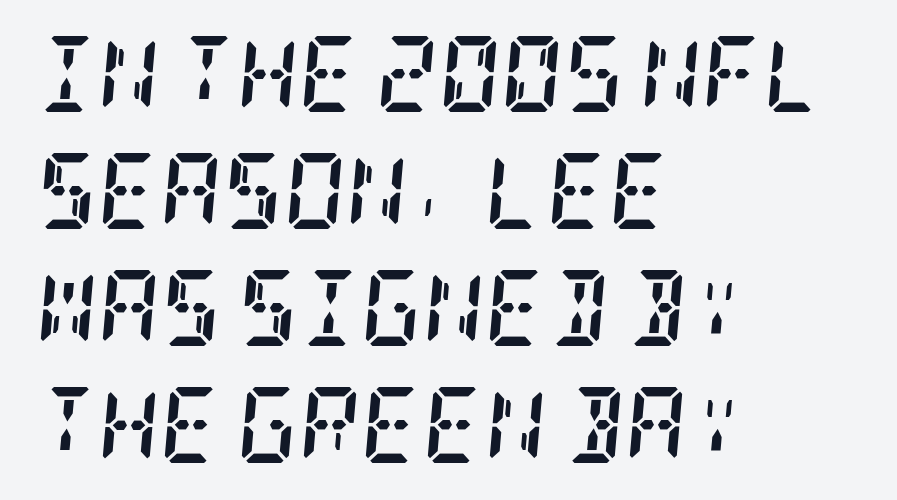
{"serif": "yes", "italic": "yes", "lean": "right", "slant_degrees": 5, "bold": "yes", "weight": "semibold", "width": "condensed", "stroke_contrast": "low", "x_height": "large", "underline": "no", "align": "left", "line_spacing": "normal", "line_spacing_ratio": 1.54, "letter_spacing": "normal", "letter_spacing_em": 0.0, "glyph_px": 76}
